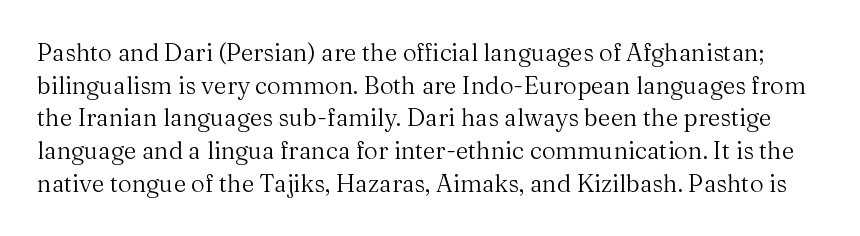
The image shows 24 px text type, upright; set normal line spacing (1.36x), normal letter spacing, not underlined.
